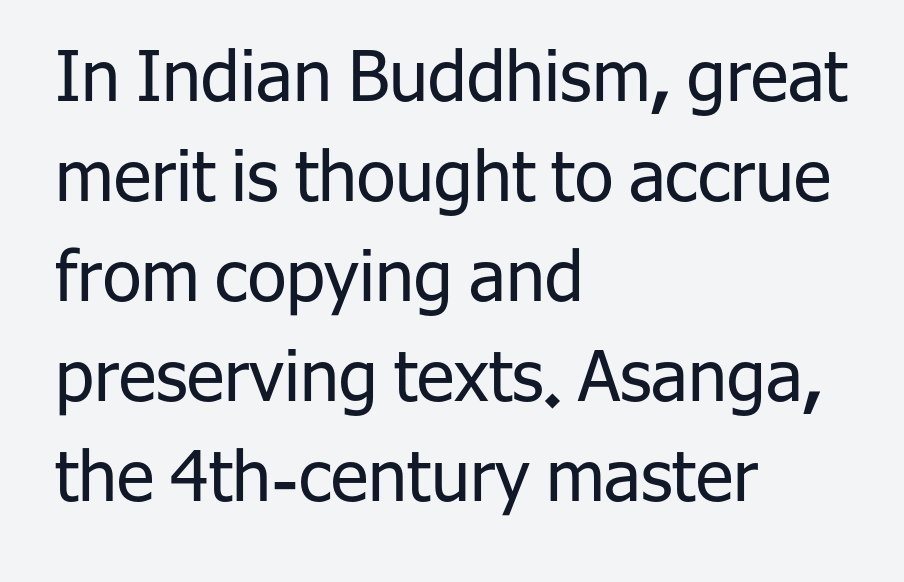
Type without underlining. Every row of glyphs begins at an identical x-position on the left. Honestly, the row spacing looks completely unremarkable. The rendering keeps characters at their native spacing. Posture: upright roman. Grotesque or geometric, the face here clearly has no serifs.
